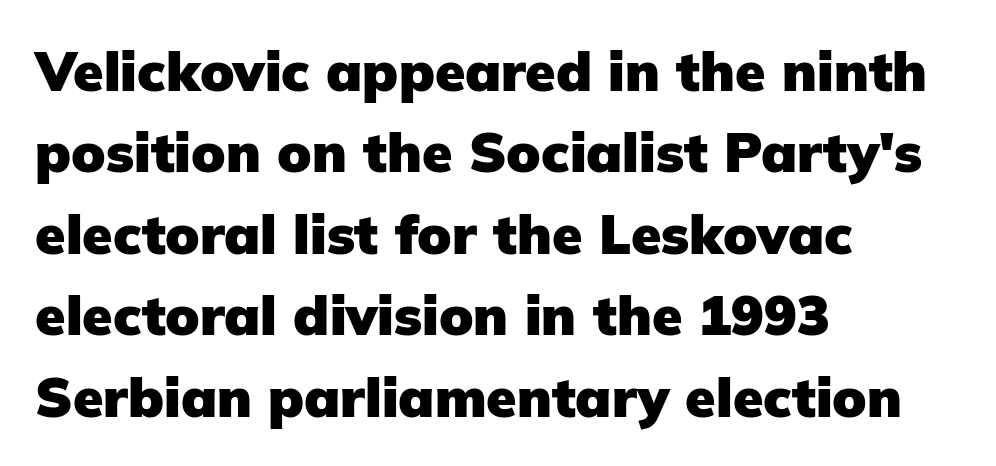
The passage shown is not underscored anywhere. In terms of letterform style, serifs are entirely absent. The rendering keeps characters at their native spacing. You could not count columns in this text — the font is proportionally spaced.
